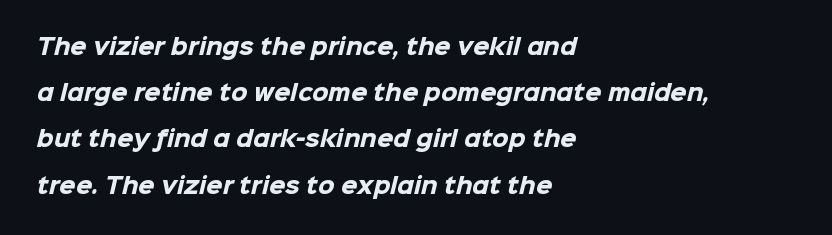
Q: Is the text bold? A: Yes.
Q: Is the text underlined? A: No.
Q: How is the paragraph aligned? A: Left-aligned.
Q: Is the spacing between letters normal or unusually wide? A: Normal.
Q: Is the spacing between lines tight, normal or loose? A: Loose.
